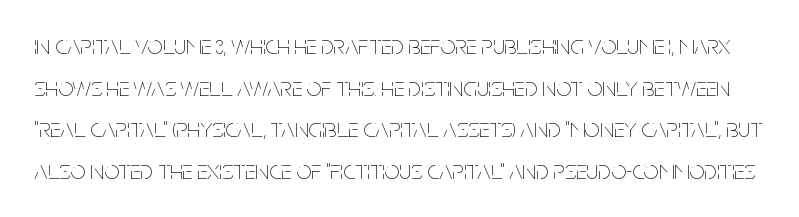
The image shows 27 px text type, upright; set normal line spacing (1.54x), normal letter spacing, not underlined.
